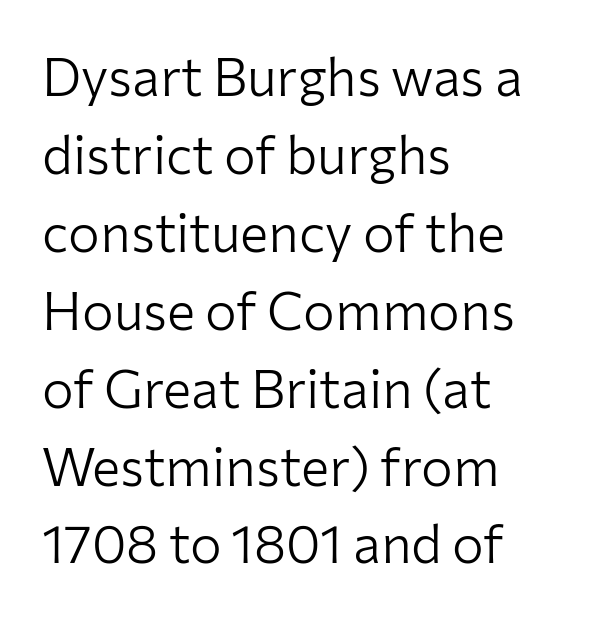
Q: Is the text bold? A: No.
Q: Is the text italic (slanted)? A: No, it is upright.
Q: Is the typeface a serif or a sans-serif typeface? A: Sans-serif.
Q: Is the text underlined? A: No.
Q: How is the paragraph aligned? A: Left-aligned.
Q: Is the spacing between letters normal or unusually wide? A: Normal.
Q: Is the spacing between lines tight, normal or loose? A: Normal.
Q: Width (condensed, normal, or wide)? A: Normal.
Q: Stroke contrast? A: Low.
Q: x-height? A: Medium.
Q: Monospaced? A: No.
